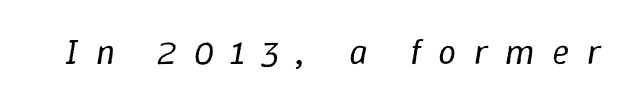
The image shows 36 px regular-weight type, italic (leaning right); set unusually wide letter spacing (+0.48 em), not underlined; low stroke contrast and a medium x-height.
